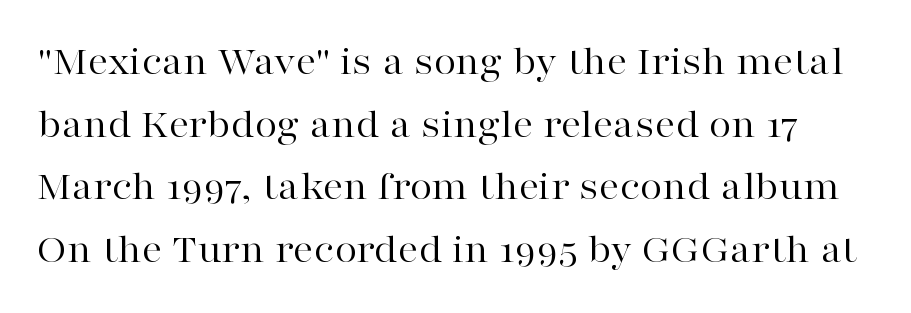
The image shows 41 px regular-weight, wide serif type, upright; set normal line spacing (1.53x), normal letter spacing, not underlined; high stroke contrast and a medium x-height.
